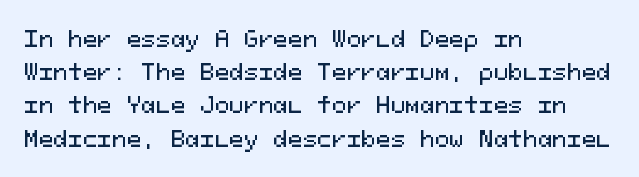
These lines keep a tight, regular rhythm from letter to letter. Vertical spacing — default. No word sits above an underline. The setting favours the left margin, as ordinary paragraphs usually do. The font's upright variant was chosen for this text.
